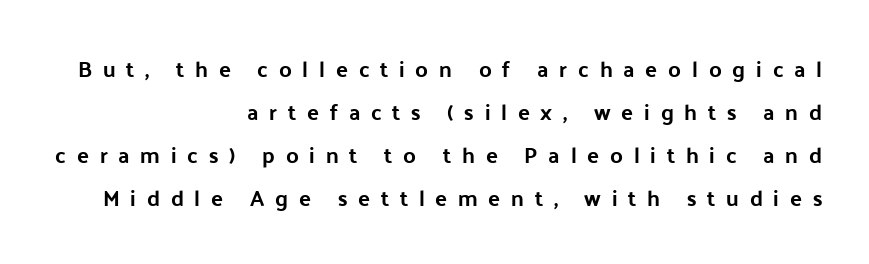
A typesetter would mark this as roman, not italic. The passage shown is not underscored anywhere. Its strokes are broad and dark, the hallmark of bold type. The line texture is sparse and dotted thanks to wide tracking. Visually the block forms a straight wall on the right and a jagged coastline on the left.
